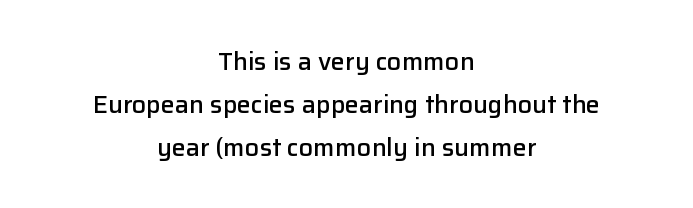
{"italic": "no", "bold": "semi", "underline": "no", "align": "center", "line_spacing_ratio": 1.72, "letter_spacing": "normal", "letter_spacing_em": 0.0, "glyph_px": 25}
